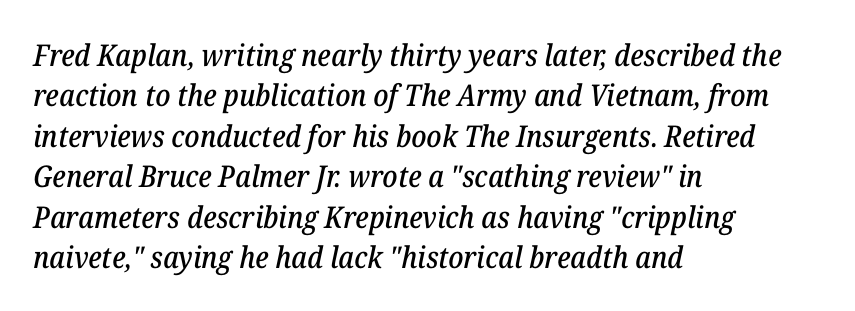
Q: Is the text italic (slanted)? A: Yes, it leans right by about 12 degrees.
Q: Is the typeface a serif or a sans-serif typeface? A: Serif.
Q: Is the text underlined? A: No.
Q: How is the paragraph aligned? A: Left-aligned.
Q: Is the spacing between letters normal or unusually wide? A: Normal.
Q: Is the spacing between lines tight, normal or loose? A: Normal.
Q: Width (condensed, normal, or wide)? A: Normal.
Q: Stroke contrast? A: Low.
Q: x-height? A: Medium.
Q: Monospaced? A: No.
